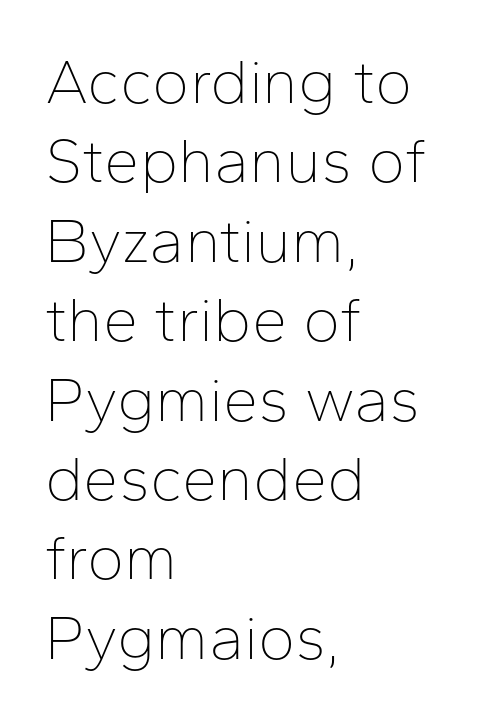
{"serif": "no", "italic": "no", "bold": "no", "weight": "thin", "width": "normal", "stroke_contrast": "low", "x_height": "medium", "monospaced": "no", "underline": "no", "align": "left", "line_spacing": "normal", "line_spacing_ratio": 1.26, "letter_spacing": "normal", "letter_spacing_em": 0.0, "glyph_px": 63}
